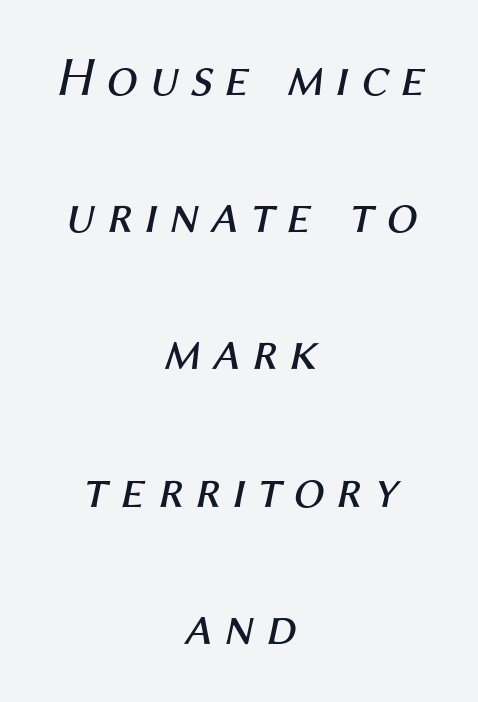
{"italic": "yes", "lean": "right", "slant_degrees": 12, "bold": "no", "weight": "regular", "width": "normal", "stroke_contrast": "medium", "x_height": "medium", "monospaced": "no", "underline": "no", "align": "center", "line_spacing": "loose", "line_spacing_ratio": 2.45, "letter_spacing": "wide", "letter_spacing_em": 0.2, "glyph_px": 56}
